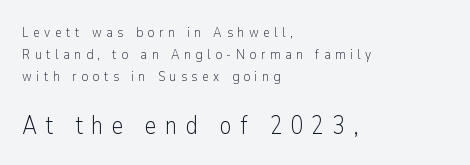
{"italic": "no", "bold": "no", "underline": "no", "align": "left", "line_spacing": "normal", "line_spacing_ratio": 1.56, "letter_spacing": "wide", "letter_spacing_em": 0.33, "larger_block": "second", "size_ratio": 1.79, "glyph_px": 25}
